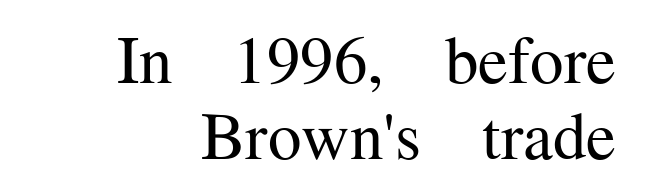
The image shows 67 px regular-weight serif type, upright; set tight line spacing (1.14x), normal letter spacing, not underlined; medium stroke contrast and a medium x-height.
